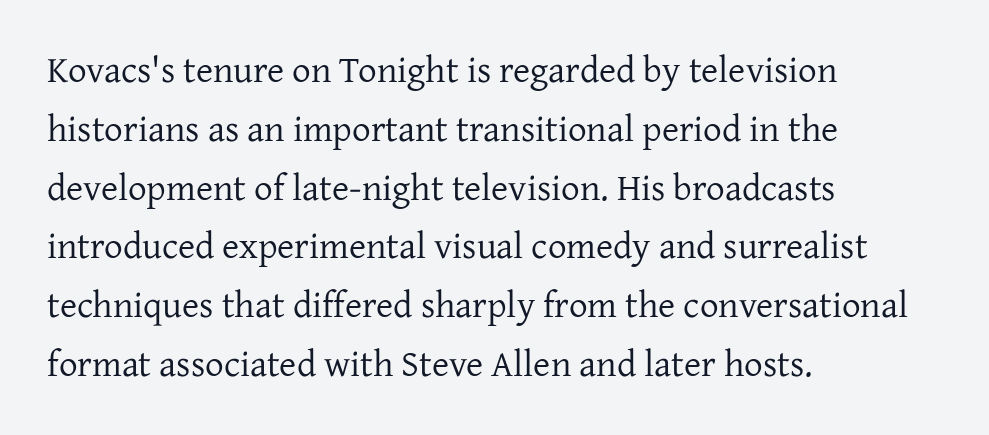
Q: Is the text bold? A: No.
Q: Is the text italic (slanted)? A: No, it is upright.
Q: Is the typeface a serif or a sans-serif typeface? A: Serif.
Q: Is the text underlined? A: No.
Q: How is the paragraph aligned? A: Left-aligned.
Q: Is the spacing between letters normal or unusually wide? A: Normal.
Q: Is the spacing between lines tight, normal or loose? A: Normal.
Q: Width (condensed, normal, or wide)? A: Normal.
Q: Stroke contrast? A: Low.
Q: x-height? A: Medium.
Q: Monospaced? A: No.
